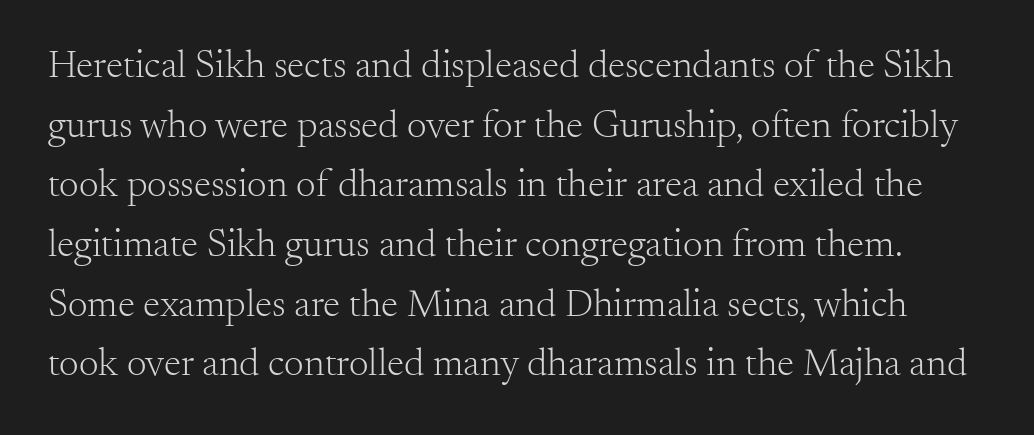
Heaviness? Minimal to ordinary, like unemphasized prose. Plain, unruled lines of type. The rendering uses natural spacing where letterforms have individual widths. The designer left line spacing at the default. These lines were composed using upright roman letters.
